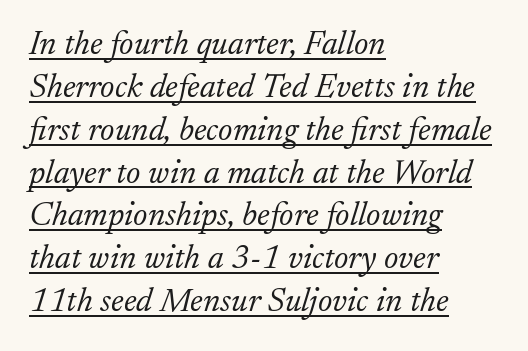
The image shows 34 px light serif type, italic (leaning right); set left-aligned, normal line spacing (1.26x), normal letter spacing, underlined; low stroke contrast and a small x-height.
